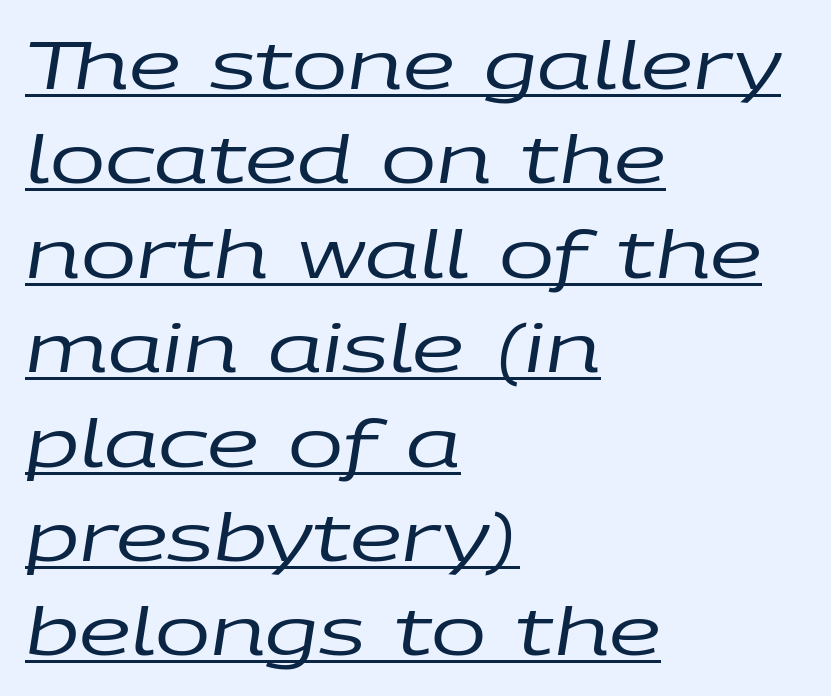
A typesetter would call this leading conventional body-copy spacing. A rule runs beneath these lines of type. The letters advance in unequal steps, a hallmark of proportional type. This rendering leaves character spacing at its baseline value.
